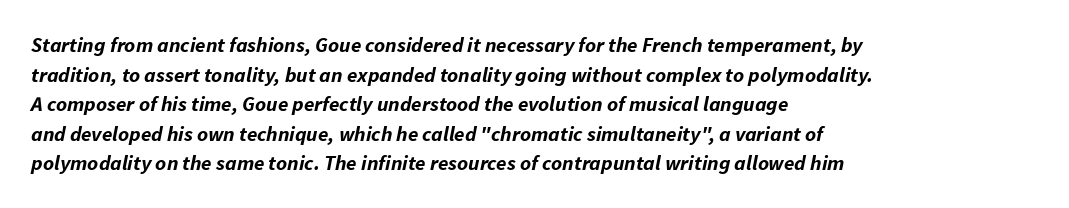
The image shows 21 px bold type, italic (leaning right); set left-aligned, normal line spacing (1.41x), normal letter spacing, not underlined.
